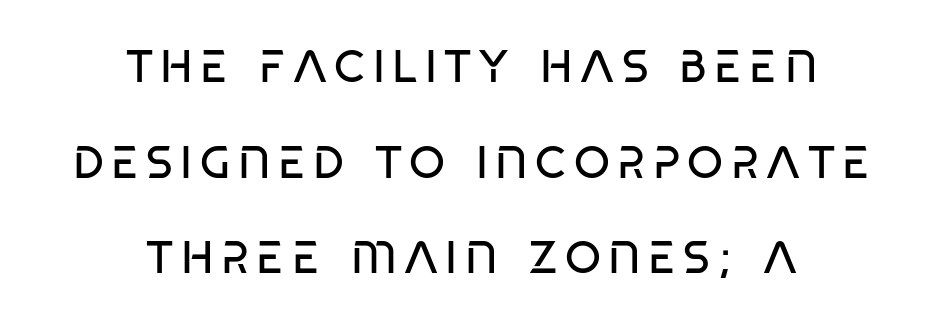
{"serif": "no", "italic": "no", "bold": "no", "weight": "regular", "width": "condensed", "stroke_contrast": "low", "x_height": "large", "monospaced": "no", "underline": "no", "align": "center", "line_spacing": "loose", "line_spacing_ratio": 2.08, "glyph_px": 46}
